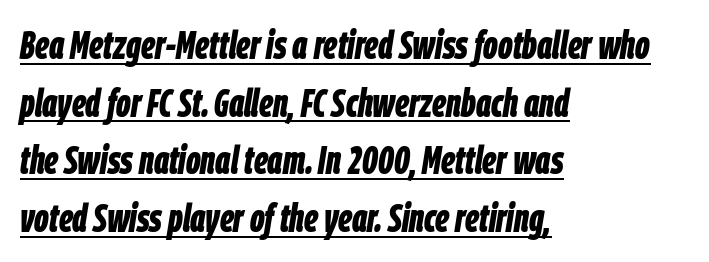
Q: Is the text bold? A: Yes.
Q: Is the text italic (slanted)? A: Yes, it leans right by about 9 degrees.
Q: Is the text underlined? A: Yes.
Q: How is the paragraph aligned? A: Left-aligned.
Q: Is the spacing between letters normal or unusually wide? A: Normal.
Q: Is the spacing between lines tight, normal or loose? A: Normal.
Q: Width (condensed, normal, or wide)? A: Condensed.
Q: Stroke contrast? A: Low.
Q: x-height? A: Large.
Q: Monospaced? A: No.
